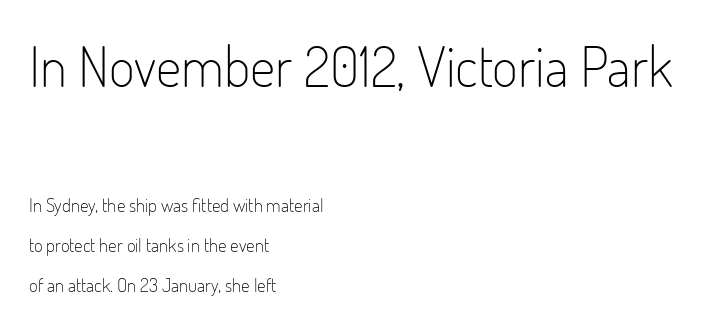
The image shows 56 px light, condensed sans-serif type, upright; set left-aligned, loose line spacing (2.11x), normal letter spacing, not underlined; the first (top) block is 2.95x larger; low stroke contrast and a small x-height.
